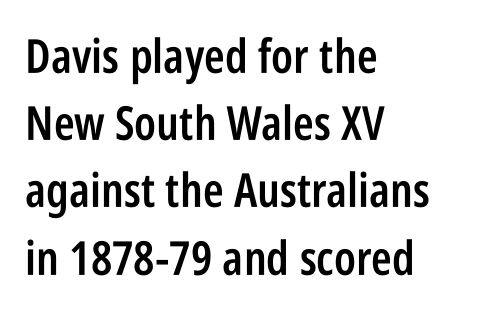
Q: Is the text bold? A: Semi-bold.
Q: Is the text italic (slanted)? A: No, it is upright.
Q: Is the typeface a serif or a sans-serif typeface? A: Sans-serif.
Q: Is the text underlined? A: No.
Q: How is the paragraph aligned? A: Left-aligned.
Q: Is the spacing between letters normal or unusually wide? A: Normal.
Q: Is the spacing between lines tight, normal or loose? A: Normal.
Q: Width (condensed, normal, or wide)? A: Condensed.
Q: Stroke contrast? A: Low.
Q: x-height? A: Large.
Q: Monospaced? A: No.
